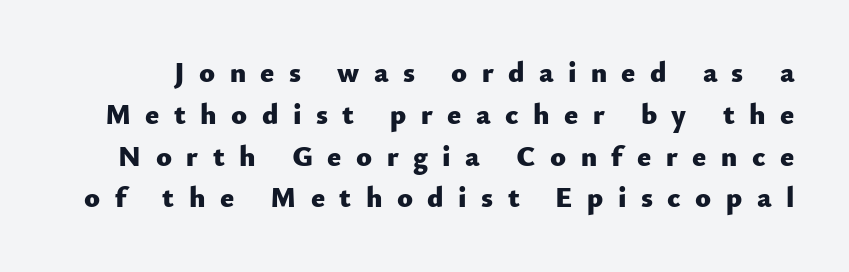
Q: Is the text bold? A: Yes.
Q: Is the text italic (slanted)? A: No, it is upright.
Q: Is the typeface a serif or a sans-serif typeface? A: Sans-serif.
Q: Is the text underlined? A: No.
Q: Is the spacing between letters normal or unusually wide? A: Unusually wide.
Q: Is the spacing between lines tight, normal or loose? A: Normal.
Q: Width (condensed, normal, or wide)? A: Normal.
Q: Stroke contrast? A: Low.
Q: x-height? A: Small.
Q: Monospaced? A: No.
